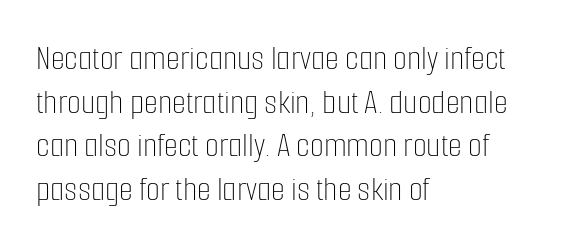
The image shows 36 px thin, condensed type, upright; set left-aligned, line spacing 1.21x, normal letter spacing, not underlined; low stroke contrast and a medium x-height.
